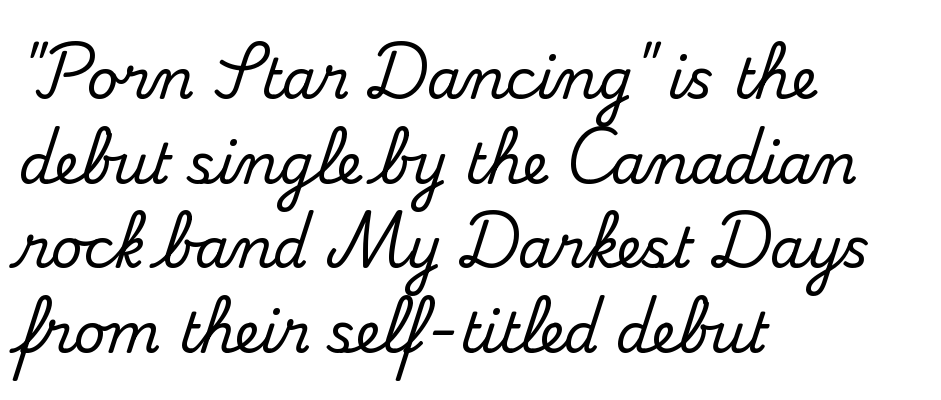
Q: Is the text italic (slanted)? A: Yes.
Q: Is the text underlined? A: No.
Q: How is the paragraph aligned? A: Left-aligned.
Q: Is the spacing between letters normal or unusually wide? A: Normal.
Q: Is the spacing between lines tight, normal or loose? A: Normal.
Q: Width (condensed, normal, or wide)? A: Normal.
Q: Stroke contrast? A: Medium.
Q: x-height? A: Small.
Q: Monospaced? A: No.
